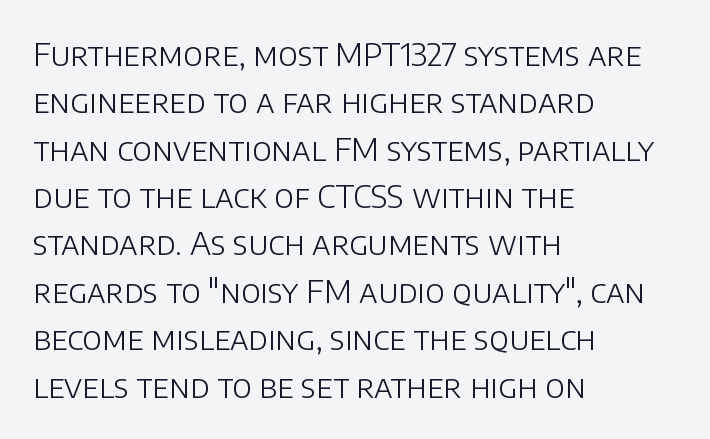
Q: Is the text bold? A: No.
Q: Is the text italic (slanted)? A: No, it is upright.
Q: Is the typeface a serif or a sans-serif typeface? A: Sans-serif.
Q: Is the text underlined? A: No.
Q: How is the paragraph aligned? A: Left-aligned.
Q: Is the spacing between letters normal or unusually wide? A: Normal.
Q: Is the spacing between lines tight, normal or loose? A: Normal.
Q: Width (condensed, normal, or wide)? A: Normal.
Q: Stroke contrast? A: Low.
Q: x-height? A: Large.
Q: Monospaced? A: No.
